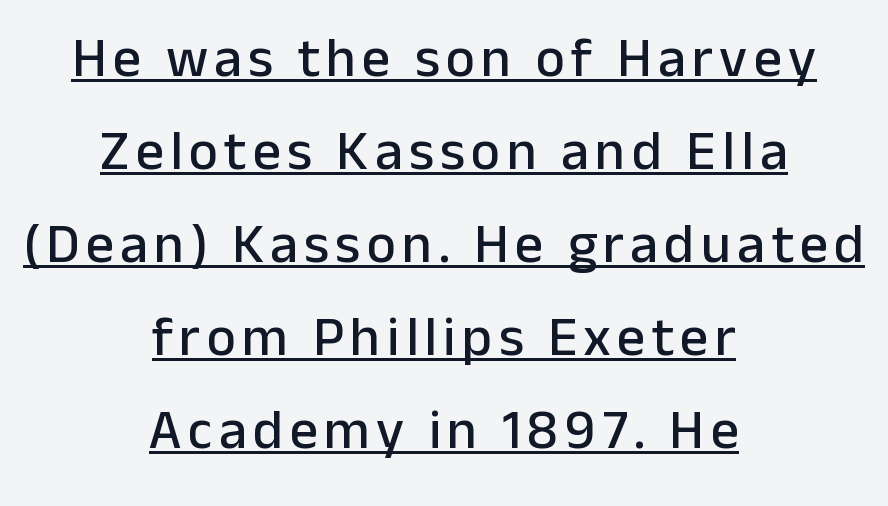
One glance says typical: line gaps are just what's usual. The letters advance in unequal steps, a hallmark of proportional type. Caption: multi-line text, centered on the measure. The type sits square on the baseline with zero lean.
